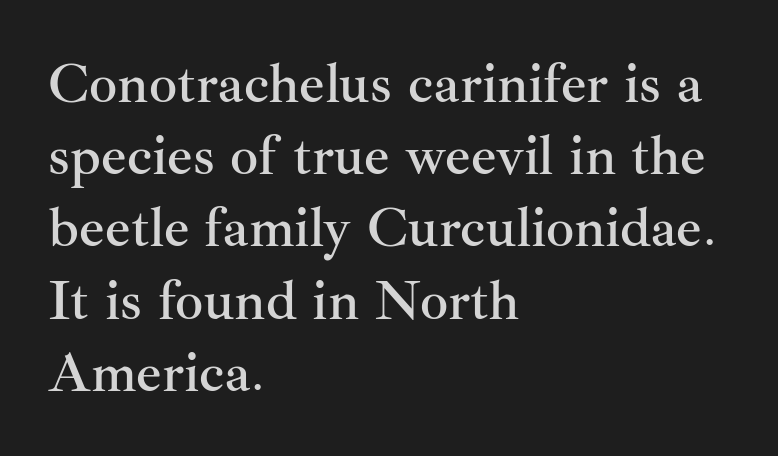
{"serif": "yes", "italic": "no", "width": "normal", "stroke_contrast": "medium", "x_height": "small", "monospaced": "no", "underline": "no", "align": "left", "line_spacing": "normal", "line_spacing_ratio": 1.29, "letter_spacing": "normal", "letter_spacing_em": 0.0, "glyph_px": 56}
